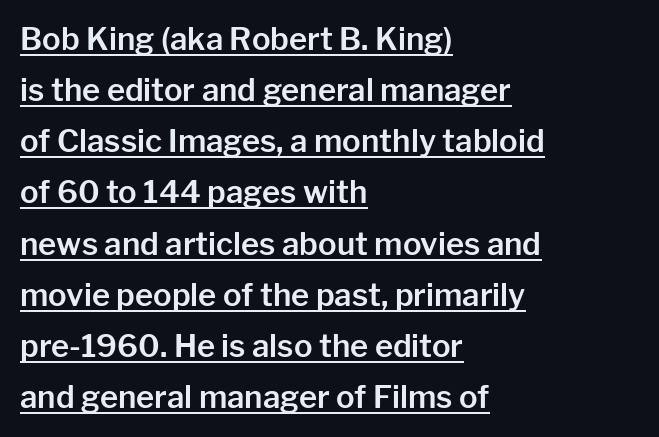
{"serif": "no", "italic": "no", "width": "normal", "stroke_contrast": "low", "x_height": "medium", "monospaced": "no", "underline": "yes", "align": "left", "line_spacing": "normal", "line_spacing_ratio": 1.65, "letter_spacing": "normal", "letter_spacing_em": 0.0, "glyph_px": 31}
